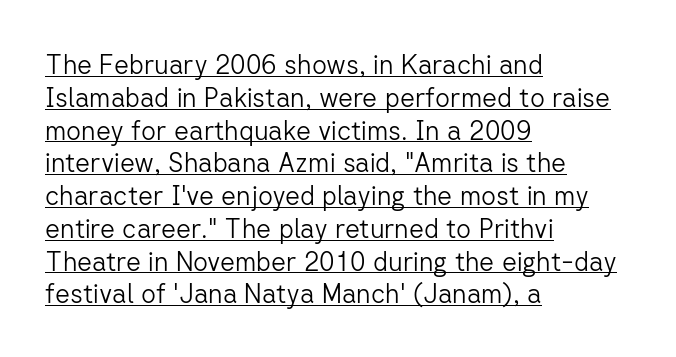
{"italic": "no", "bold": "no", "underline": "yes", "align": "left", "line_spacing": "normal", "line_spacing_ratio": 1.26, "letter_spacing": "normal", "letter_spacing_em": 0.0, "glyph_px": 26}
